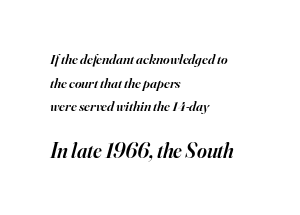
On the weight axis this lands at semibold, roughly 600. This rendering features lettering with no underline. Compared with ordinary roman type, these characters are visibly tilted. Reading down the column, the eye jumps a familiar distance to each next line. Nobody touched the tracking dial on this one. This sample is left-justified, so line endings fall wherever the words run out.
